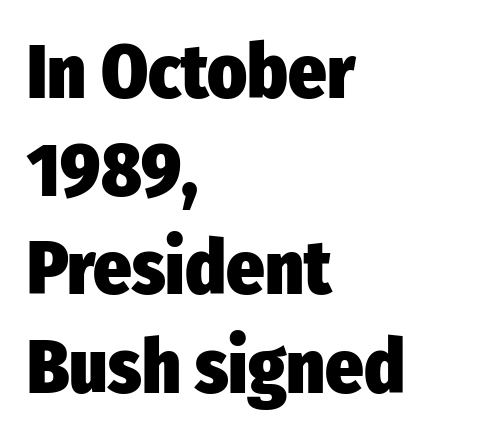
Does the weight exceed regular? Yes, all the way to bold. Italic? Not at all — the glyphs are vertical. This sample has the flowing, uneven cadence of proportional lettering. A sans-serif font was chosen for this passage.
